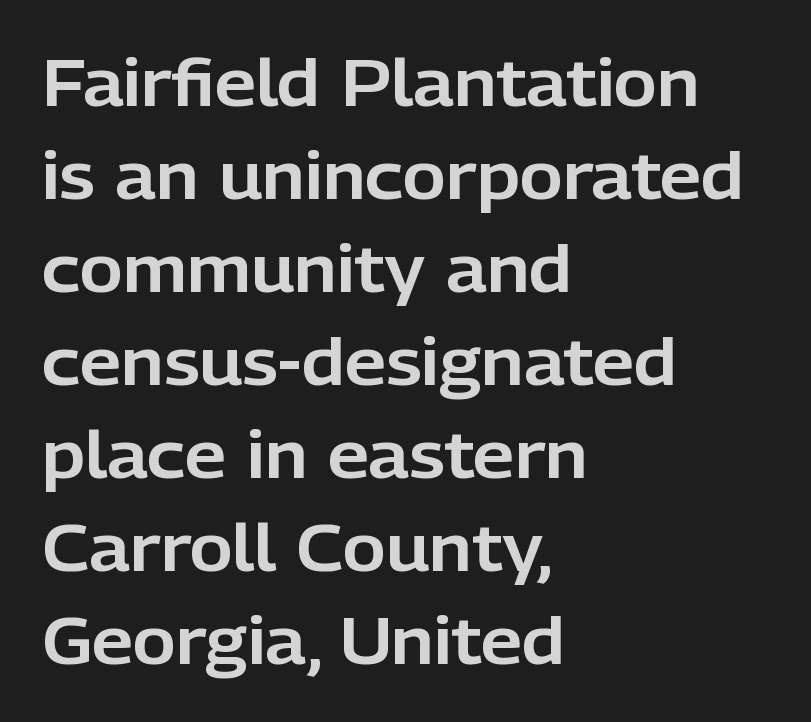
{"serif": "no", "italic": "no", "width": "normal", "stroke_contrast": "low", "x_height": "medium", "monospaced": "no", "underline": "no", "align": "left", "line_spacing": "normal", "line_spacing_ratio": 1.41, "letter_spacing": "normal", "letter_spacing_em": 0.0, "glyph_px": 66}
